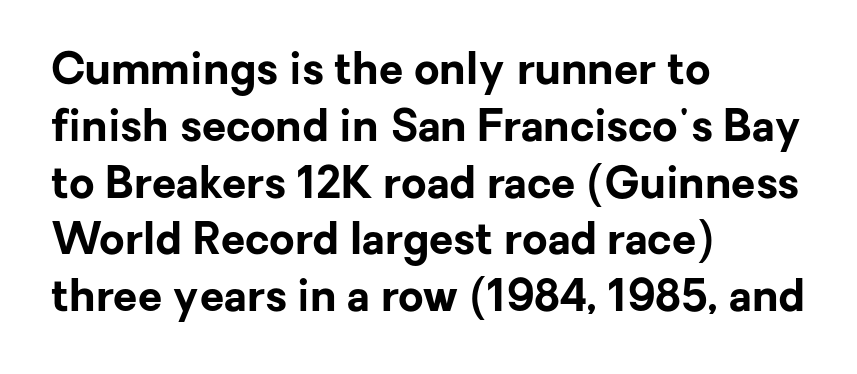
Q: Is the text bold? A: Yes.
Q: Is the text italic (slanted)? A: No, it is upright.
Q: Is the typeface a serif or a sans-serif typeface? A: Sans-serif.
Q: Is the text underlined? A: No.
Q: How is the paragraph aligned? A: Left-aligned.
Q: Is the spacing between letters normal or unusually wide? A: Normal.
Q: Is the spacing between lines tight, normal or loose? A: Normal.
Q: Width (condensed, normal, or wide)? A: Normal.
Q: Stroke contrast? A: Low.
Q: x-height? A: Medium.
Q: Monospaced? A: No.
